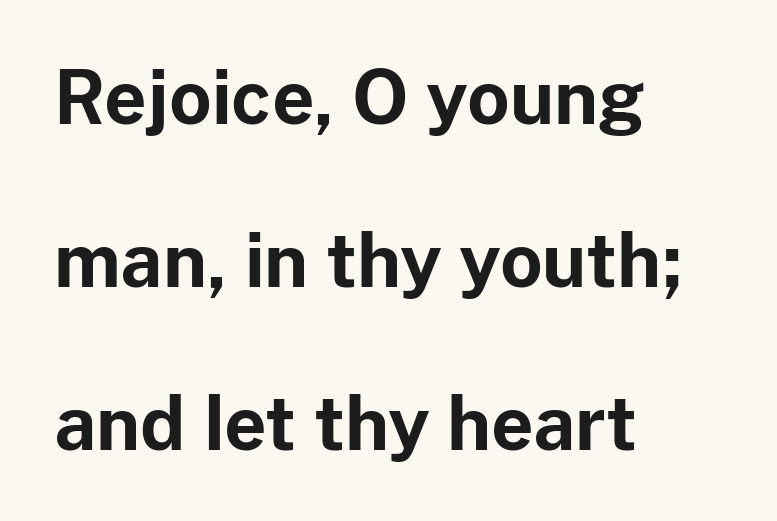
Italic: no, the glyphs are upright roman. Compared with typical body copy, the letter spacing here is the same. These lines are composed in type without serifs. The rendering uses natural spacing where letterforms have individual widths.
